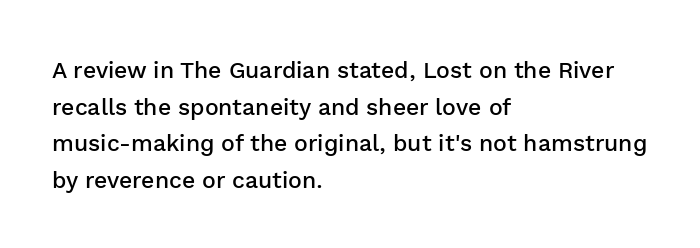
Q: Is the text bold? A: Semi-bold.
Q: Is the text italic (slanted)? A: No, it is upright.
Q: Is the text underlined? A: No.
Q: How is the paragraph aligned? A: Left-aligned.
Q: Is the spacing between letters normal or unusually wide? A: Normal.
Q: Is the spacing between lines tight, normal or loose? A: Normal.
